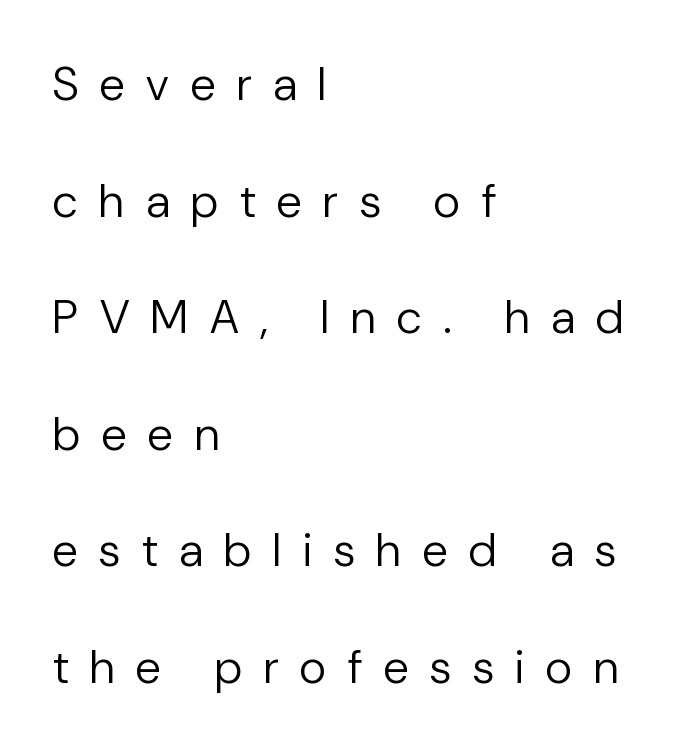
The image shows 47 px regular-weight sans-serif type, upright; set left-aligned, loose line spacing (2.48x), unusually wide letter spacing (+0.46 em), not underlined; low stroke contrast and a medium x-height.
